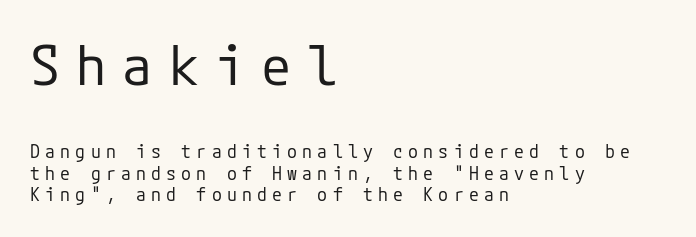
The image shows 55 px regular-weight sans-serif type, upright; set left-aligned, line spacing 1.2x, unusually wide letter spacing (+0.29 em), not underlined; the first (top) block is 3.06x larger; low stroke contrast and a medium x-height.
